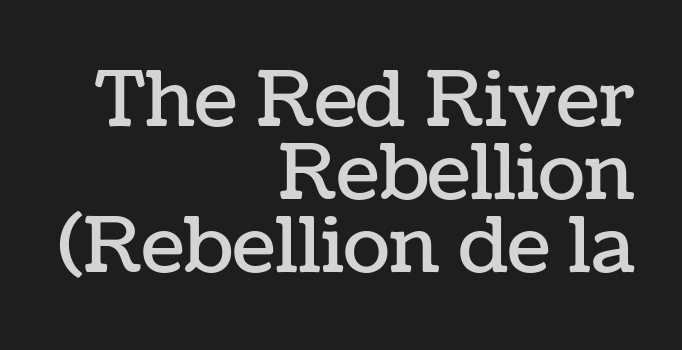
The image shows 77 px text type, upright; set right-aligned, tight line spacing (0.95x), normal letter spacing, not underlined; low stroke contrast and a medium x-height.
